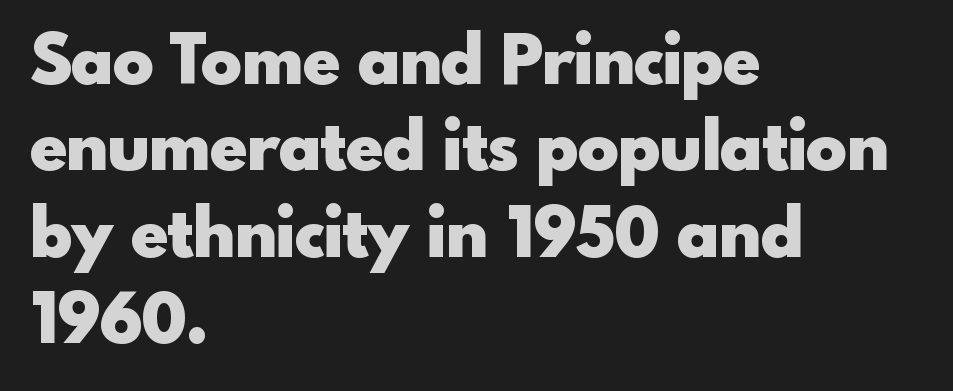
Its strokes are broad and dark, the hallmark of bold type. The letters stand upright; this is a roman face. Do the characters align in a grid? No, the font is proportional. Just letters on the line, the space beneath them empty. The rag falls on the right side of this text block.
